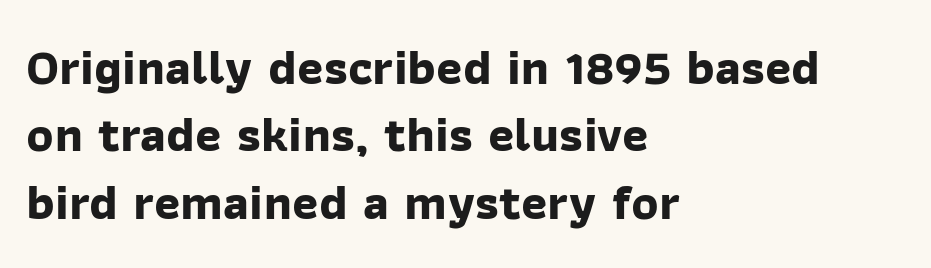
{"serif": "no", "bold": "yes", "weight": "bold", "width": "normal", "stroke_contrast": "low", "x_height": "medium", "monospaced": "no", "underline": "no", "align": "left", "line_spacing": "normal", "line_spacing_ratio": 1.35, "letter_spacing": "normal", "letter_spacing_em": 0.0, "glyph_px": 50}
